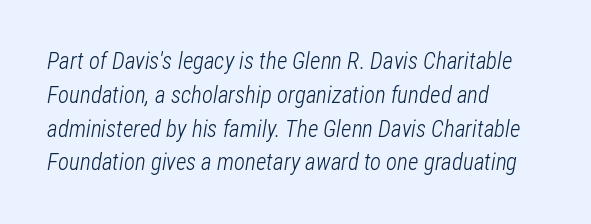
The image shows 23 px text type, italic (leaning right); set left-aligned, normal line spacing (1.47x), normal letter spacing, not underlined.
